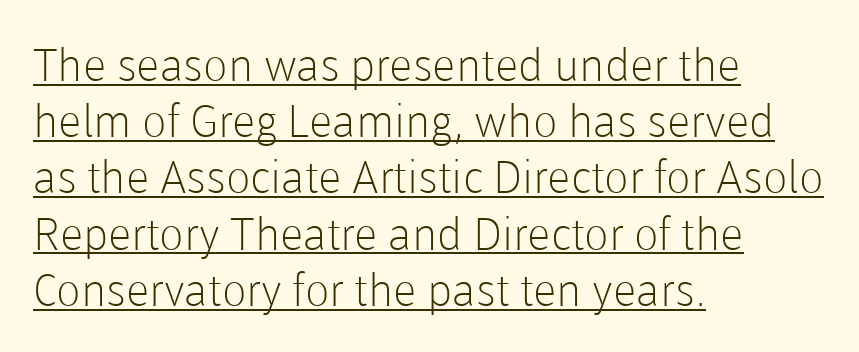
{"serif": "no", "italic": "no", "bold": "no", "weight": "light", "width": "normal", "stroke_contrast": "low", "x_height": "medium", "monospaced": "no", "underline": "yes", "align": "left", "line_spacing": "normal", "line_spacing_ratio": 1.25, "letter_spacing": "normal", "letter_spacing_em": 0.0, "glyph_px": 45}
